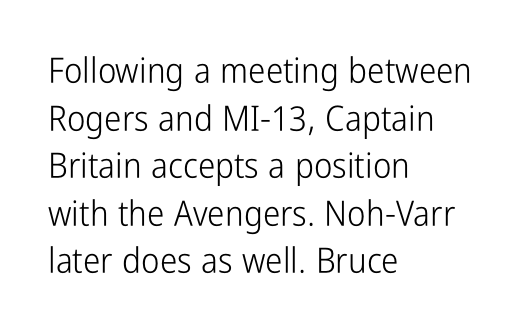
The image shows 35 px light, condensed sans-serif type, upright; set left-aligned, normal line spacing (1.36x), normal letter spacing, not underlined; low stroke contrast and a medium x-height.
